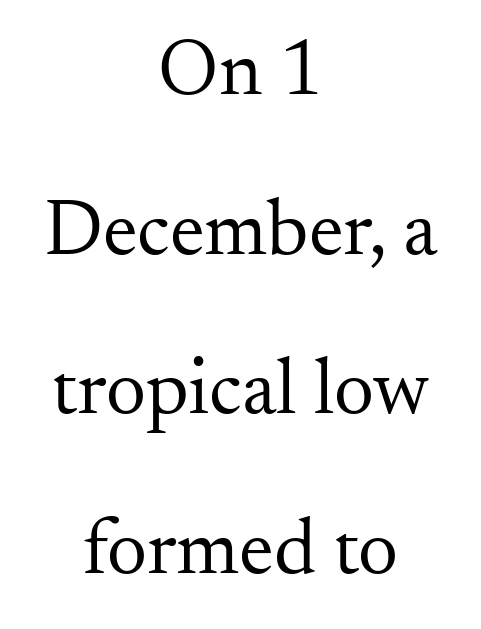
Between one letter and the next there's only the usual sliver of space. Examine the stroke ends and you'll spot serifs. Note the varied advance widths — an 'i' is clearly narrower than an 'm'. The strokes carry an ordinary text weight at most.
